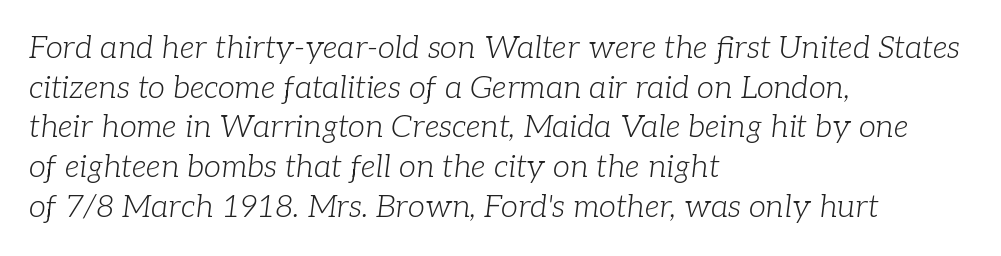
Q: Is the text bold? A: No.
Q: Is the text italic (slanted)? A: Yes, it leans right by about 7 degrees.
Q: Is the typeface a serif or a sans-serif typeface? A: Serif.
Q: Is the text underlined? A: No.
Q: How is the paragraph aligned? A: Left-aligned.
Q: Is the spacing between letters normal or unusually wide? A: Normal.
Q: Is the spacing between lines tight, normal or loose? A: Normal.
Q: Width (condensed, normal, or wide)? A: Normal.
Q: Stroke contrast? A: Low.
Q: x-height? A: Medium.
Q: Monospaced? A: No.
